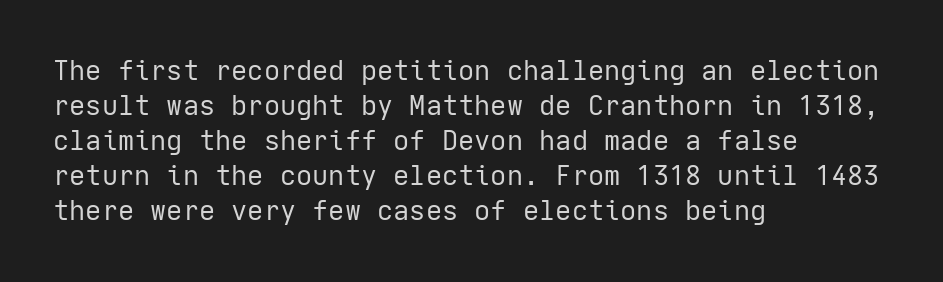
Style check: upright. Plain, unruled lines of type. The paragraph has a hard left edge and a soft right edge. This rendering leaves character spacing at its baseline value. A typesetter would call this leading conventional body-copy spacing. These glyphs show unthickened strokes, regular width or finer.
